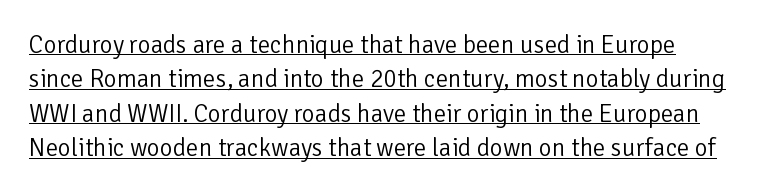
Vertical spacing — default. These glyphs show unthickened strokes, regular width or finer. Does extra space separate the letters? No, they use regular spacing. Quick note: underline on. A roman cut, with each character standing at attention.
